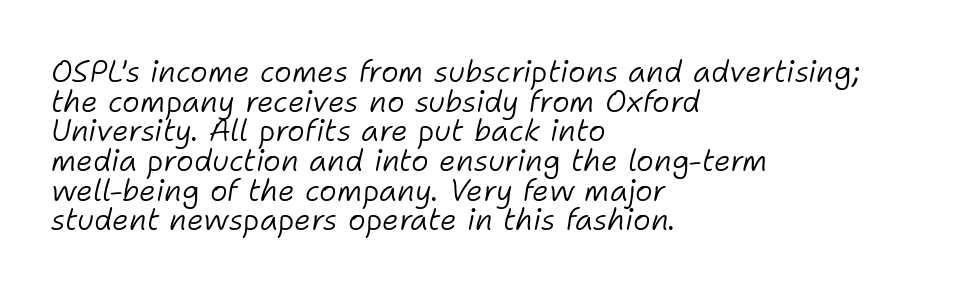
Q: Is the text bold? A: No.
Q: Is the text italic (slanted)? A: Yes, it leans right by about 11 degrees.
Q: Is the text underlined? A: No.
Q: How is the paragraph aligned? A: Left-aligned.
Q: Is the spacing between letters normal or unusually wide? A: Normal.
Q: Is the spacing between lines tight, normal or loose? A: Tight.
Q: Width (condensed, normal, or wide)? A: Normal.
Q: Stroke contrast? A: Low.
Q: x-height? A: Medium.
Q: Monospaced? A: No.
